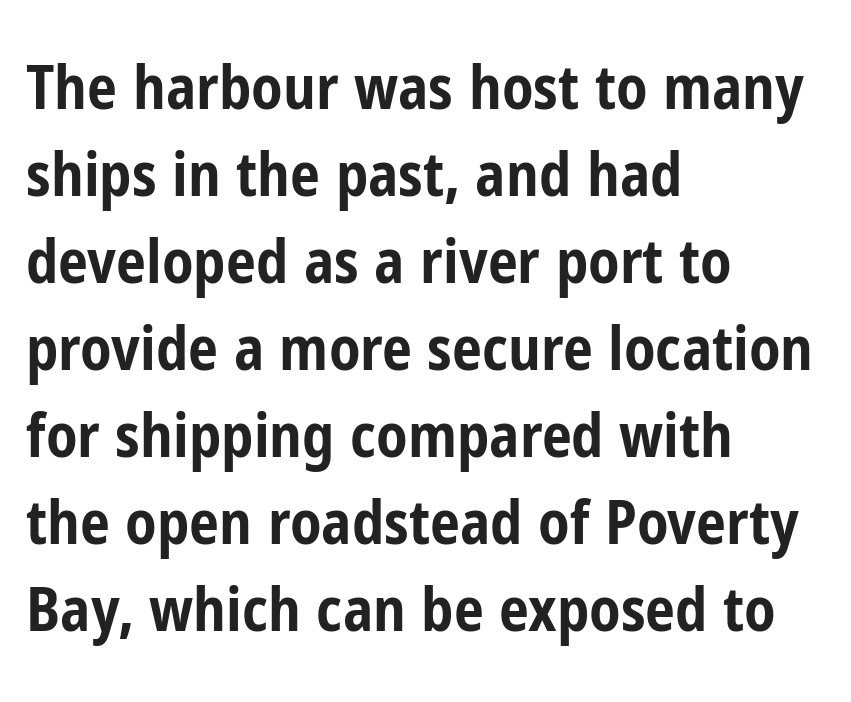
The image shows 60 px bold, condensed sans-serif type, upright; set left-aligned, normal line spacing (1.45x), normal letter spacing, not underlined; low stroke contrast and a medium x-height.
